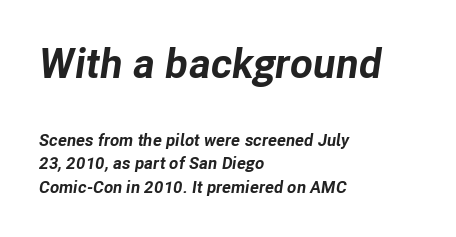
Q: Is the text bold? A: Yes.
Q: Is the text italic (slanted)? A: Yes, it leans right by about 8 degrees.
Q: Is the text underlined? A: No.
Q: How is the paragraph aligned? A: Left-aligned.
Q: Is the spacing between letters normal or unusually wide? A: Normal.
Q: Is the spacing between lines tight, normal or loose? A: Normal.
Q: Which block of text is set in a larger size, the first (top) or the second (bottom)? A: The first (top) one.
Q: Width (condensed, normal, or wide)? A: Normal.
Q: Stroke contrast? A: Low.
Q: x-height? A: Medium.
Q: Monospaced? A: No.
